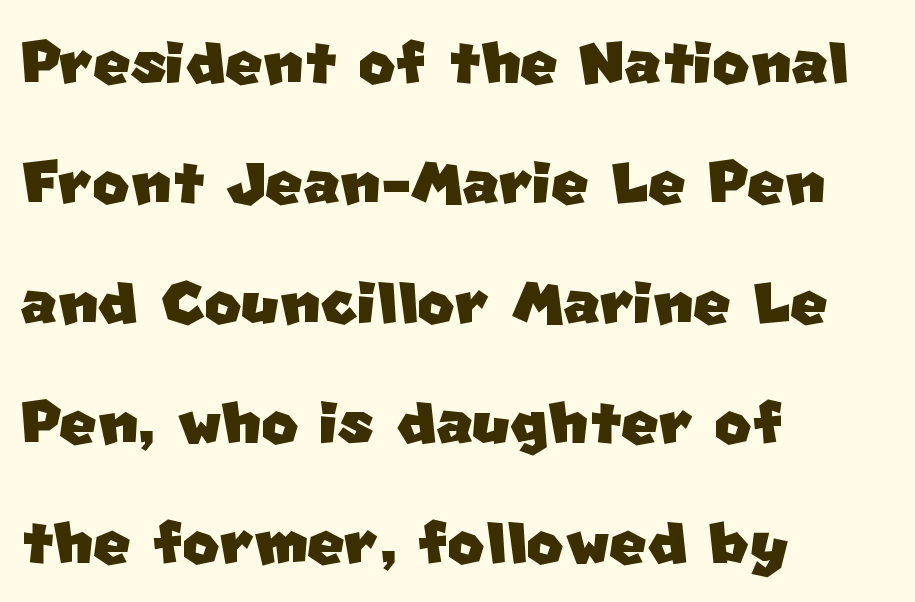
{"serif": "no", "width": "normal", "stroke_contrast": "low", "x_height": "large", "monospaced": "no", "underline": "no", "align": "left", "line_spacing": "normal", "line_spacing_ratio": 1.5, "letter_spacing": "normal", "letter_spacing_em": 0.0, "glyph_px": 80}
